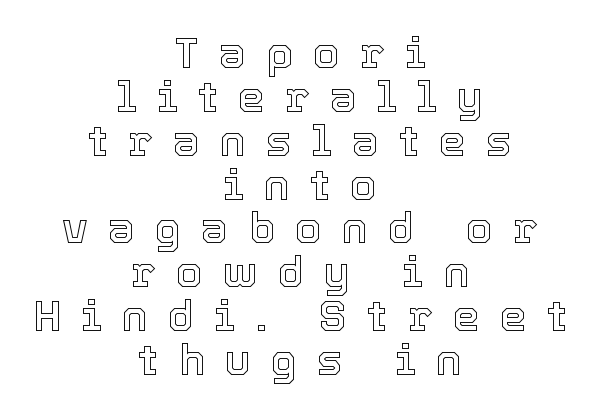
Here the designer chose a conventional face with non-uniform glyph widths. When letters stand straight like this, we call the style roman or upright. Compared with typical paragraphs, the rows here are closer together. You could only call the tracking loose — the letters float apart.
